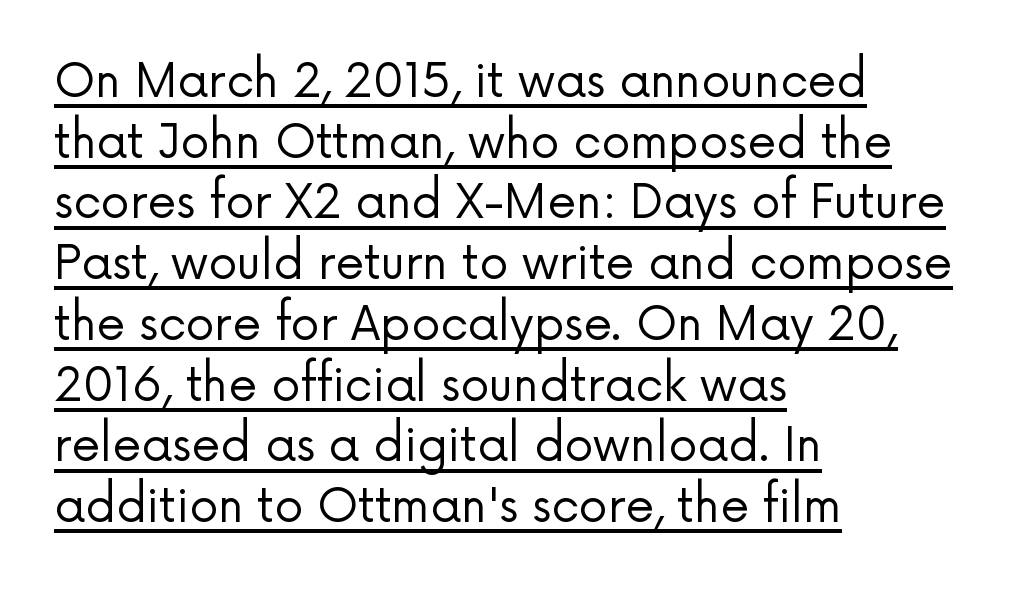
The space between consecutive lines is moderate. Each letter's strokes conclude bluntly, with no projecting serifs. When letters stand straight like this, we call the style roman or upright. The ragged edge is on the right, which tells us the setting is flush left. This is not heavy type; no bold has been used.
